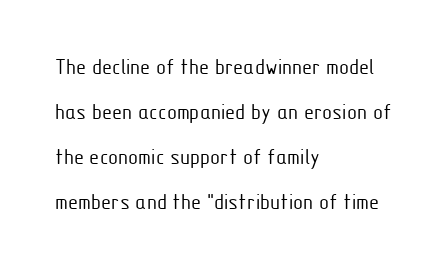
Q: Is the text bold? A: No.
Q: Is the text italic (slanted)? A: No, it is upright.
Q: Is the text underlined? A: No.
Q: How is the paragraph aligned? A: Left-aligned.
Q: Is the spacing between letters normal or unusually wide? A: Normal.
Q: Is the spacing between lines tight, normal or loose? A: Loose.
